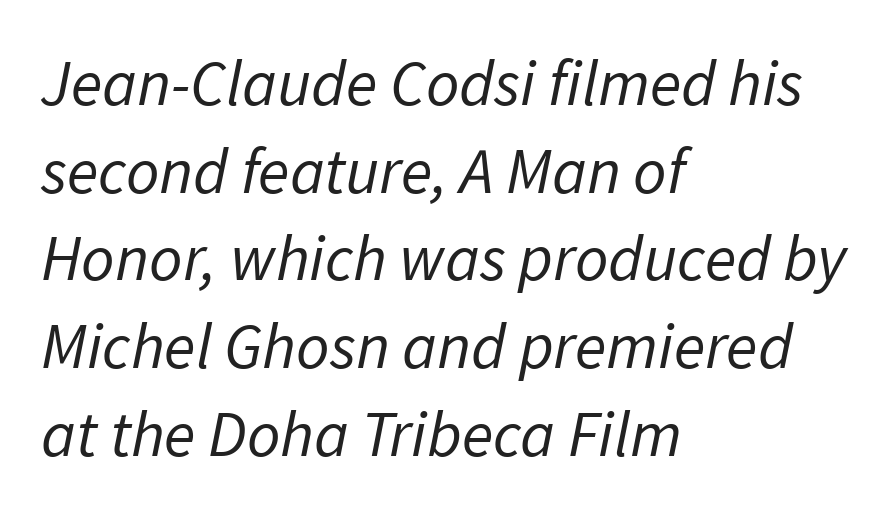
The image shows 65 px regular-weight sans-serif type; set left-aligned, normal line spacing (1.35x), normal letter spacing, not underlined; low stroke contrast and a medium x-height.
